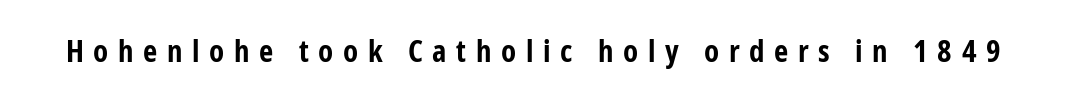
Any mark beneath the type? The region is blank. Typographic density is high because the face is bold. Observe the wide spacing: letters keep a clear distance from each other. The passage shown is typeset with a sans-serif family. Unlike italic type, these characters show no tilt at all.
